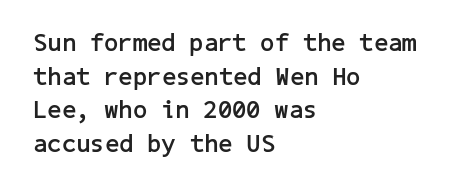
Students, note that the glyphs here touch the page at normal intervals. Chunky letters — that's bold for sure. Descenders are the only things crossing below the line. Notice how the passage keeps a crisp vertical edge on the left only.
